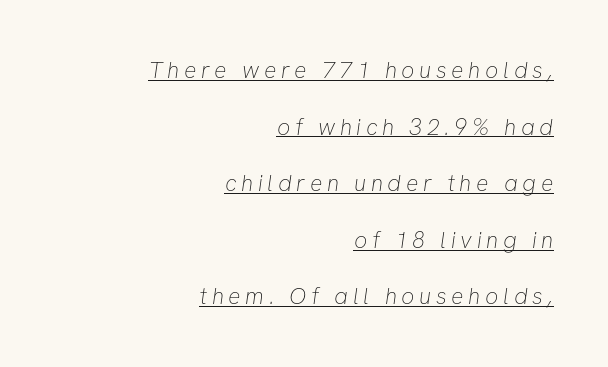
Compared with typical paragraphs, the rows here are farther apart. The font is comparable to plain body text, perhaps lighter. Underlined type. Right-aligned paragraph, ragged on the left. Honestly, the letter spacing is so wide it's the main thing you notice.
